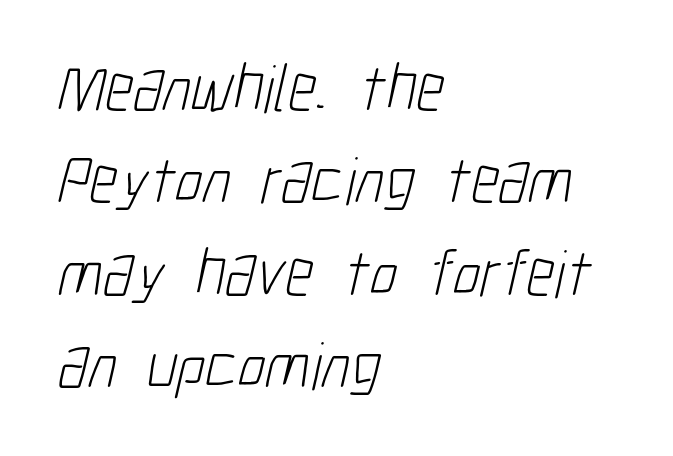
{"serif": "no", "bold": "no", "weight": "light", "width": "condensed", "stroke_contrast": "low", "x_height": "medium", "monospaced": "no", "underline": "no", "align": "left", "line_spacing": "normal", "line_spacing_ratio": 1.38, "letter_spacing": "normal", "letter_spacing_em": 0.0, "glyph_px": 67}
